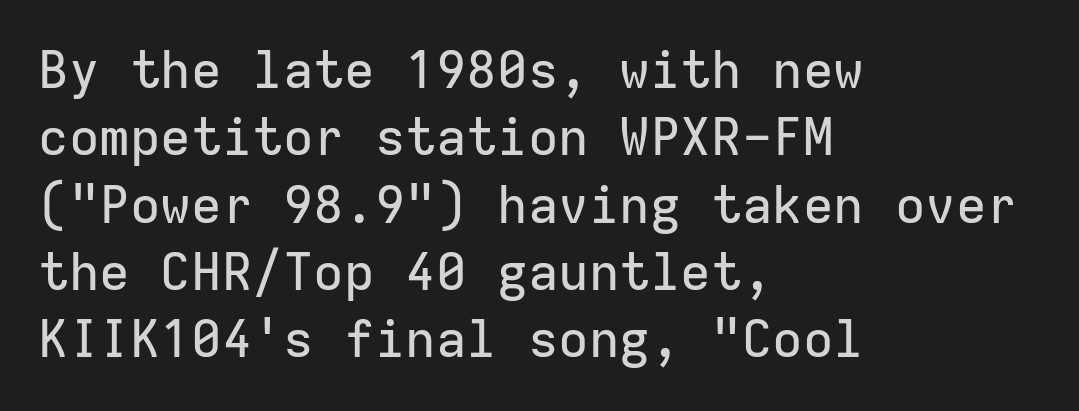
Q: Is the text italic (slanted)? A: No, it is upright.
Q: Is the typeface a serif or a sans-serif typeface? A: Sans-serif.
Q: Is the text underlined? A: No.
Q: How is the paragraph aligned? A: Left-aligned.
Q: Is the spacing between letters normal or unusually wide? A: Normal.
Q: Is the spacing between lines tight, normal or loose? A: Normal.
Q: Width (condensed, normal, or wide)? A: Normal.
Q: Stroke contrast? A: Low.
Q: x-height? A: Medium.
Q: Monospaced? A: Yes.
